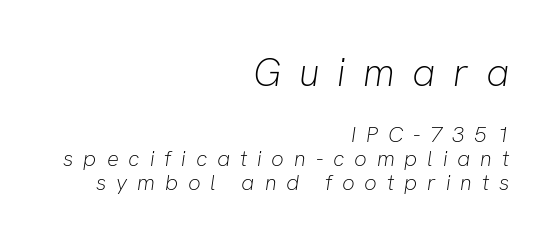
This sample uses an oblique cut, with every glyph tilted off the vertical. The passage shown stacks its lines with hardly any gap. The face used here is rendered with a markedly widened letterfit. Stroke mass is kept to a normal reading level or below. The passage shown begins with its larger block and ends with its smaller one.
